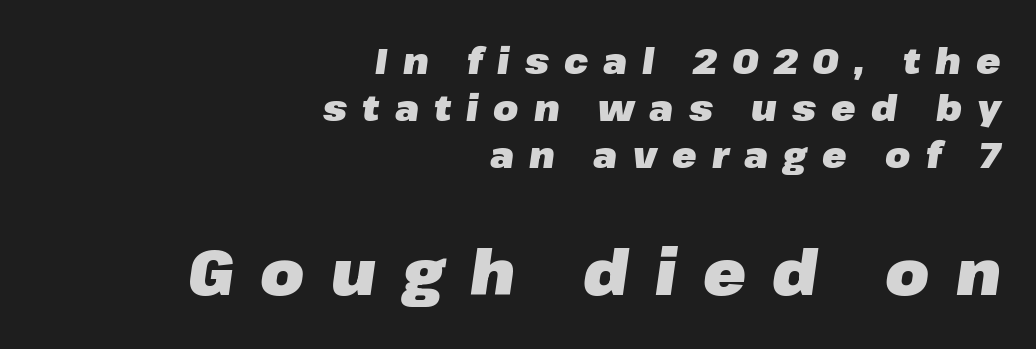
The image shows 63 px heavy type, italic (leaning right); set right-aligned, normal line spacing (1.31x), unusually wide letter spacing (+0.42 em), not underlined; the second (bottom) block is 1.75x larger; low stroke contrast and a medium x-height.
